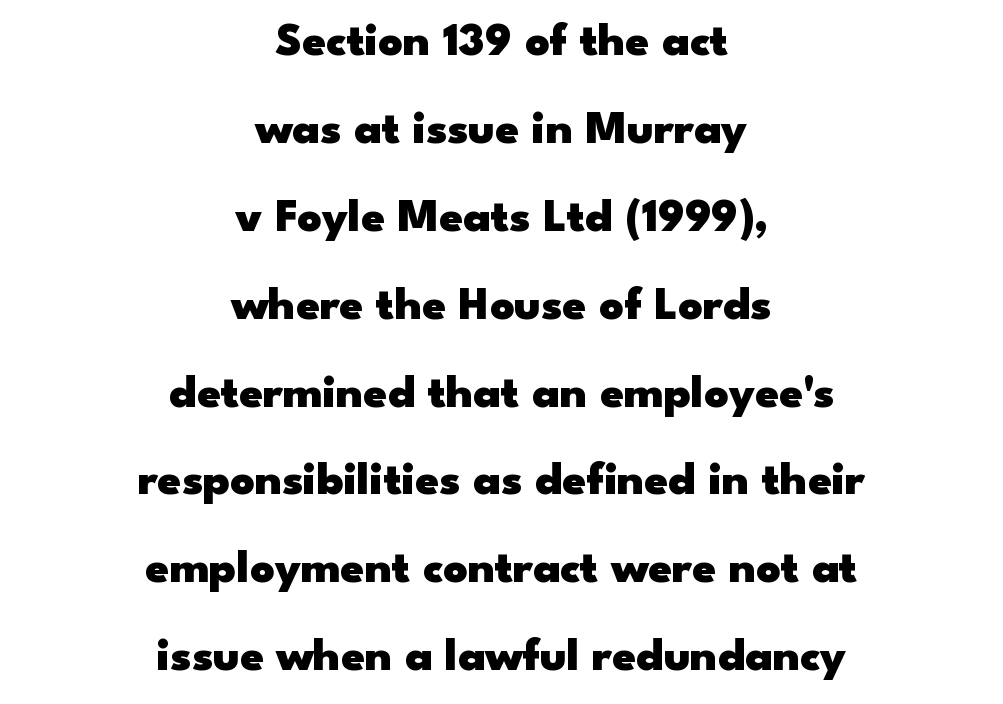
{"serif": "no", "italic": "no", "bold": "yes", "weight": "heavy", "width": "wide", "stroke_contrast": "low", "x_height": "small", "monospaced": "no", "underline": "no", "align": "center", "line_spacing_ratio": 1.87, "letter_spacing": "normal", "letter_spacing_em": 0.0, "glyph_px": 47}
